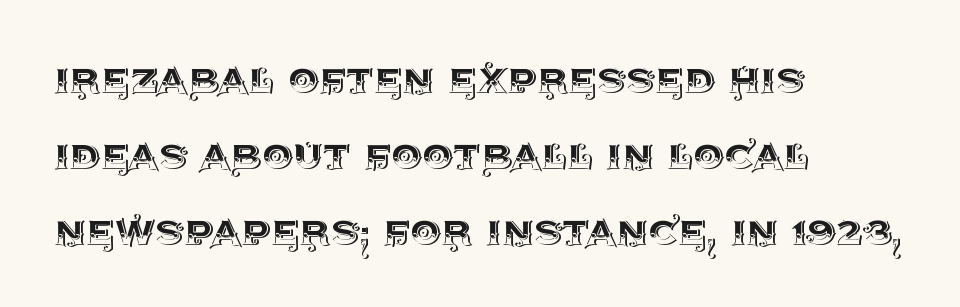
The ragged edge is on the right, which tells us the setting is flush left. Style check: upright. Descenders are the only things crossing below the line. Observe the ordinary spacing: letters are neighbours, not strangers. This sample has the flowing, uneven cadence of proportional lettering. The leading is moderate, giving the passage an even texture.
